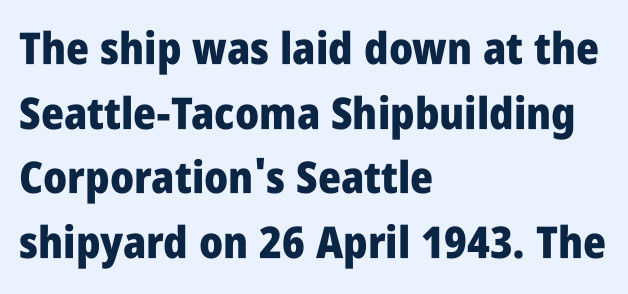
The image shows 44 px heavy, condensed sans-serif type, upright; set left-aligned, normal line spacing (1.47x), normal letter spacing, not underlined; low stroke contrast and a large x-height.
